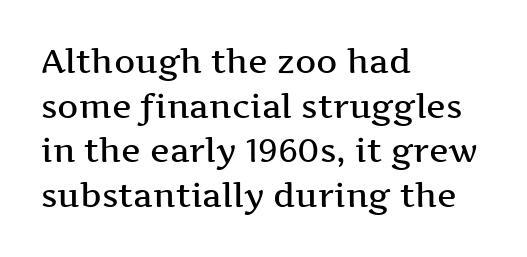
Q: Is the text bold? A: Semi-bold.
Q: Is the text italic (slanted)? A: No, it is upright.
Q: Is the typeface a serif or a sans-serif typeface? A: Serif.
Q: Is the text underlined? A: No.
Q: How is the paragraph aligned? A: Left-aligned.
Q: Is the spacing between letters normal or unusually wide? A: Normal.
Q: Is the spacing between lines tight, normal or loose? A: Normal.
Q: Width (condensed, normal, or wide)? A: Wide.
Q: Stroke contrast? A: Medium.
Q: x-height? A: Medium.
Q: Monospaced? A: No.
